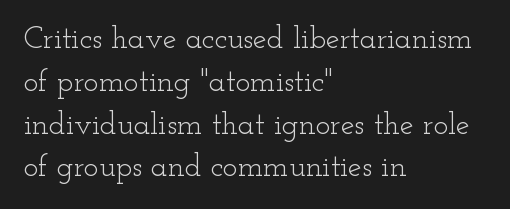
Varying glyph widths throughout — classic text-font behaviour. These lines keep a tight, regular rhythm from letter to letter. The letters look calm and open, with moderate or lighter stems. This sample uses a serif face. Interline gaps are of average width in this sample.
